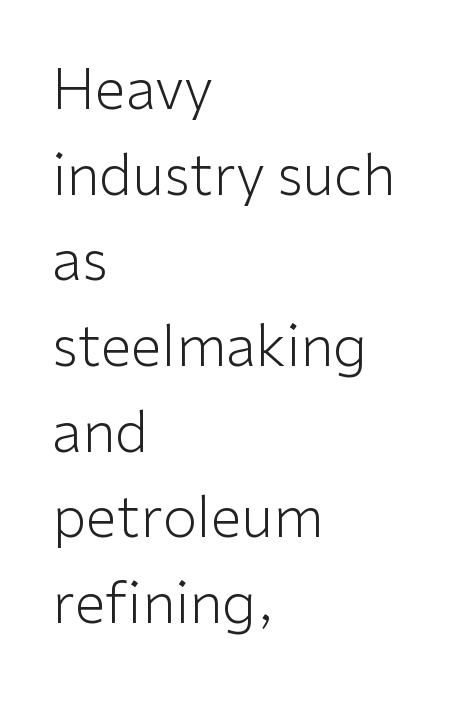
{"serif": "no", "italic": "no", "bold": "no", "weight": "light", "width": "normal", "stroke_contrast": "low", "x_height": "medium", "monospaced": "no", "underline": "no", "align": "left", "line_spacing": "normal", "line_spacing_ratio": 1.53, "letter_spacing": "normal", "letter_spacing_em": 0.0, "glyph_px": 56}
